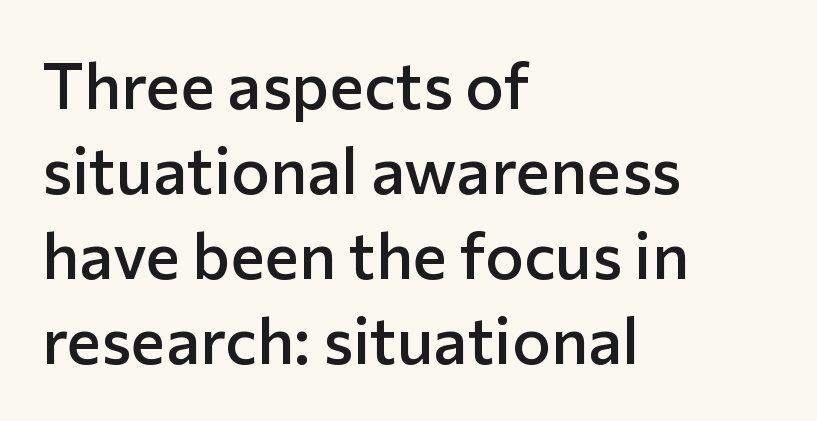
Q: Is the text bold? A: Semi-bold.
Q: Is the text italic (slanted)? A: No, it is upright.
Q: Is the typeface a serif or a sans-serif typeface? A: Sans-serif.
Q: Is the text underlined? A: No.
Q: How is the paragraph aligned? A: Left-aligned.
Q: Is the spacing between letters normal or unusually wide? A: Normal.
Q: Is the spacing between lines tight, normal or loose? A: Normal.
Q: Width (condensed, normal, or wide)? A: Normal.
Q: Stroke contrast? A: Low.
Q: x-height? A: Medium.
Q: Monospaced? A: No.
